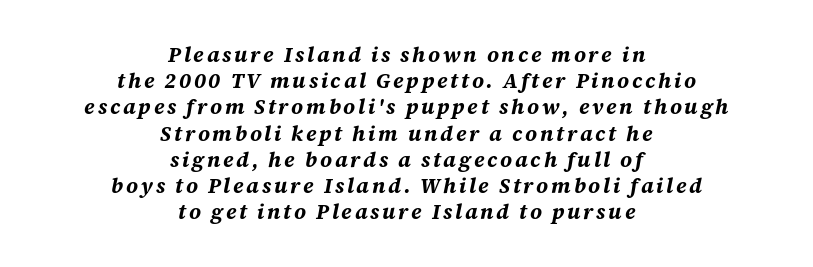
{"italic": "yes", "lean": "right", "slant_degrees": 12, "bold": "yes", "underline": "no", "align": "center", "line_spacing": "normal", "line_spacing_ratio": 1.25, "glyph_px": 21}
